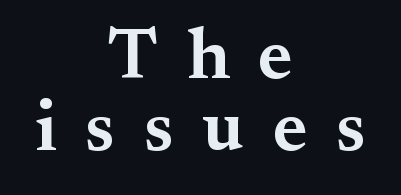
The image shows 73 px semibold serif type, upright; set centered, tight line spacing (0.99x), unusually wide letter spacing (+0.39 em), not underlined; medium stroke contrast and a small x-height.
